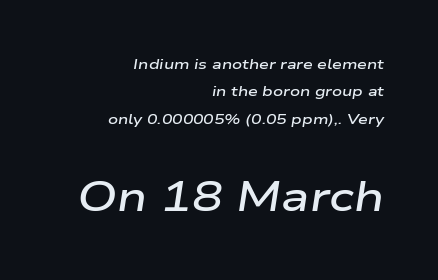
In terms of posture, this sample is oblique. How are the letters spaced? Ordinarily, with no added tracking. A fair bit of extra ink — the face is semibold, not bold. Of the two passages, the one underneath uses the larger point size.
